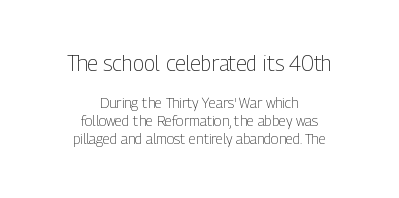
{"italic": "no", "bold": "no", "underline": "no", "align": "center", "line_spacing": "normal", "line_spacing_ratio": 1.28, "letter_spacing": "normal", "letter_spacing_em": 0.0, "larger_block": "first", "size_ratio": 1.5, "glyph_px": 21}
